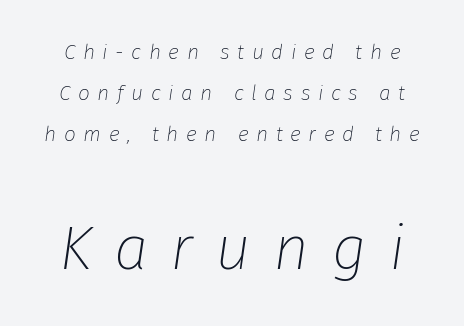
Caption: upper text group reduced, lower text group enlarged. The strokes are not fattened; the text isn't bold. Tracking value appears strongly positive — letters spread wide. The whole block is typeset with a tilt. Looks like regular typesetting: each glyph gets only the width it needs.
